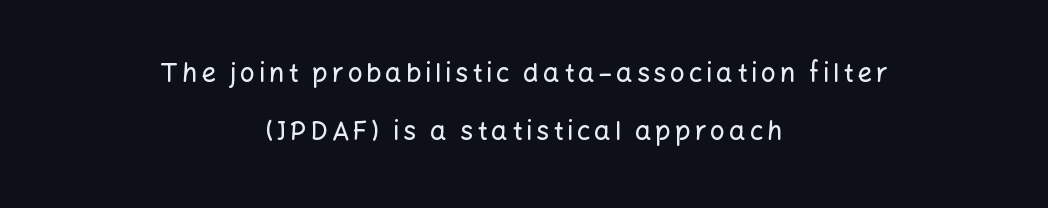
Q: Is the text italic (slanted)? A: No, it is upright.
Q: Is the text underlined? A: No.
Q: How is the paragraph aligned? A: Centered.
Q: Is the spacing between lines tight, normal or loose? A: Loose.
